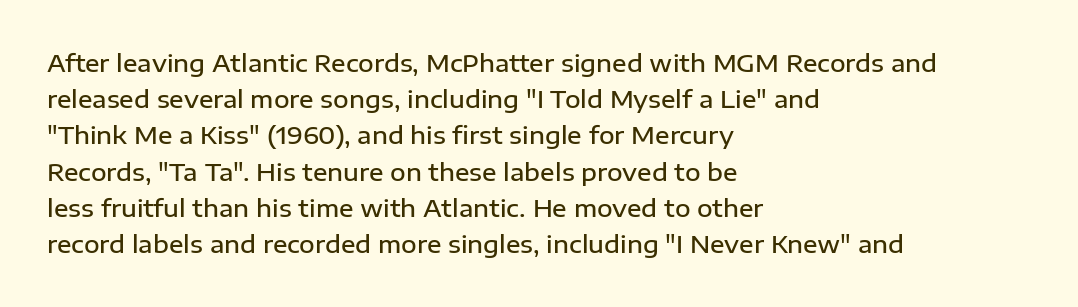
The image shows 24 px text type, upright; set left-aligned, normal line spacing (1.51x), normal letter spacing, not underlined.
